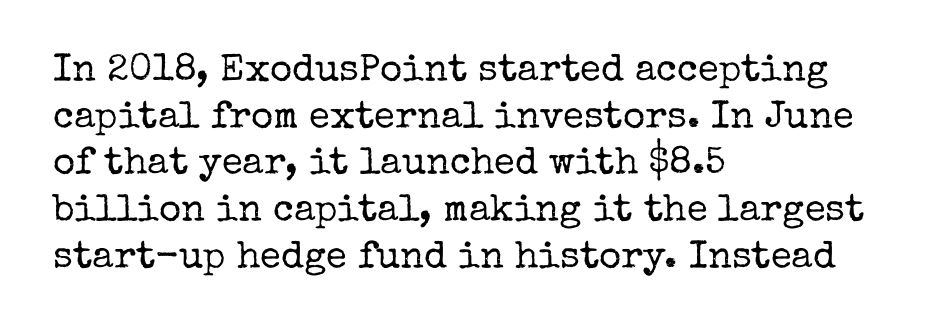
The image shows 38 px regular-weight serif type, upright; set left-aligned, line spacing 1.23x, normal letter spacing, not underlined; low stroke contrast and a medium x-height.
